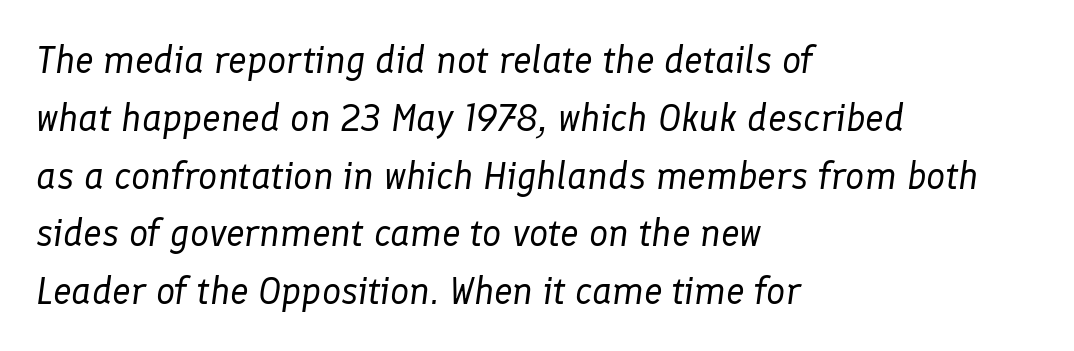
Q: Is the text bold? A: No.
Q: Is the text italic (slanted)? A: Yes, it leans right by about 8 degrees.
Q: Is the text underlined? A: No.
Q: How is the paragraph aligned? A: Left-aligned.
Q: Is the spacing between letters normal or unusually wide? A: Normal.
Q: Is the spacing between lines tight, normal or loose? A: Normal.
Q: Width (condensed, normal, or wide)? A: Normal.
Q: Stroke contrast? A: Low.
Q: x-height? A: Medium.
Q: Monospaced? A: No.
